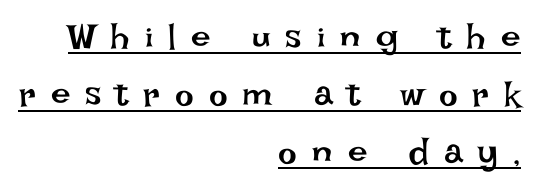
{"italic": "no", "bold": "no", "weight": "regular", "width": "normal", "stroke_contrast": "low", "x_height": "large", "monospaced": "no", "underline": "yes", "align": "right", "line_spacing": "normal", "line_spacing_ratio": 1.64, "letter_spacing": "wide", "letter_spacing_em": 0.43, "glyph_px": 35}
